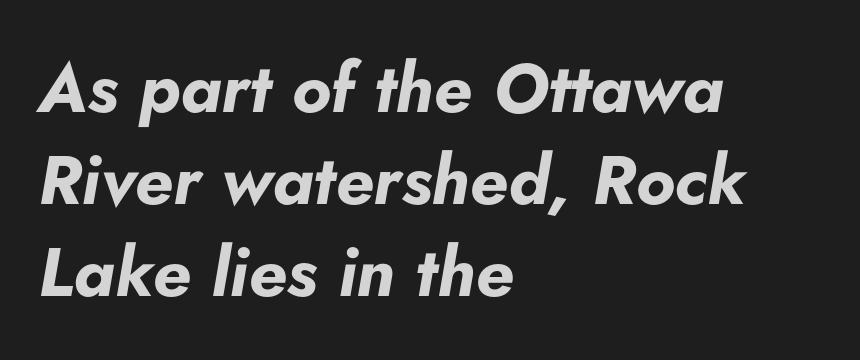
{"italic": "yes", "lean": "right", "slant_degrees": 5, "bold": "yes", "weight": "bold", "width": "normal", "stroke_contrast": "low", "x_height": "small", "monospaced": "no", "underline": "no", "align": "left", "line_spacing": "normal", "line_spacing_ratio": 1.33, "letter_spacing": "normal", "letter_spacing_em": 0.0, "glyph_px": 69}
